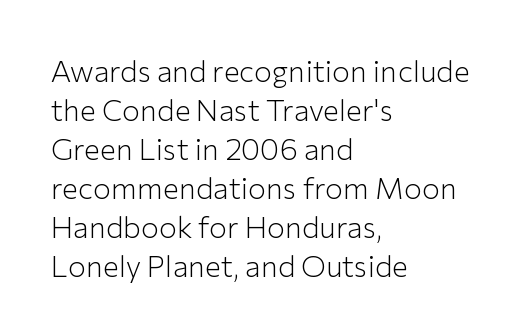
{"serif": "no", "italic": "no", "bold": "no", "weight": "light", "width": "normal", "stroke_contrast": "low", "x_height": "medium", "monospaced": "no", "underline": "no", "align": "left", "line_spacing": "normal", "line_spacing_ratio": 1.3, "letter_spacing": "normal", "letter_spacing_em": 0.0, "glyph_px": 30}
